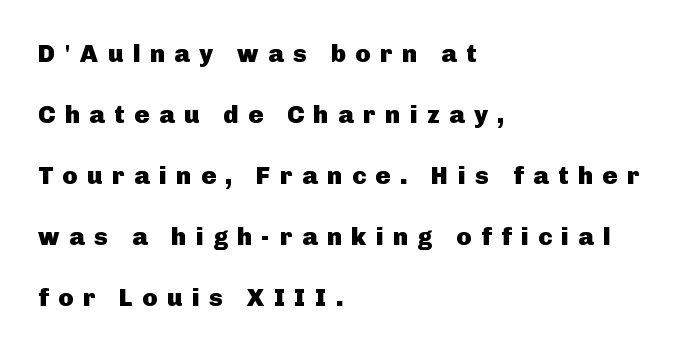
The image shows 25 px bold type, upright; set left-aligned, loose line spacing (2.44x), unusually wide letter spacing (+0.38 em), not underlined.
